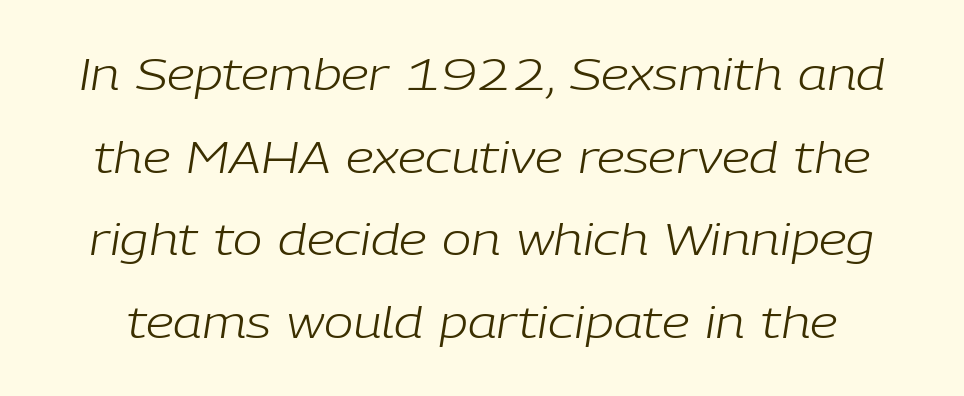
Posture: slanted. The space directly below the letters is spotless. Varying glyph widths throughout — classic text-font behaviour. No heavy texture on the line: the type isn't bold. Compared with typical body copy, the letter spacing here is the same.
